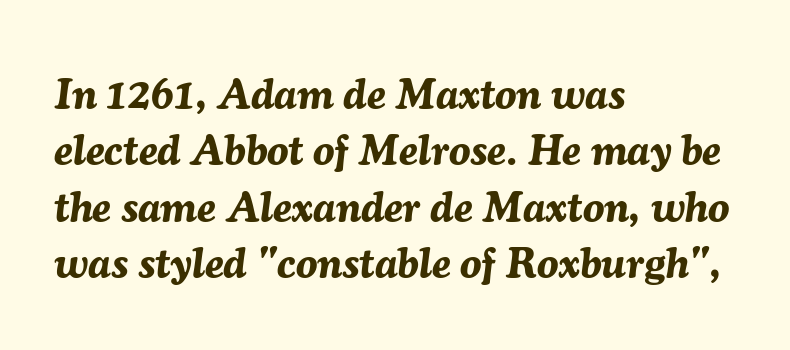
The image shows 43 px bold type, italic (leaning right); set left-aligned, normal line spacing (1.31x), normal letter spacing, not underlined; medium stroke contrast and a medium x-height.
